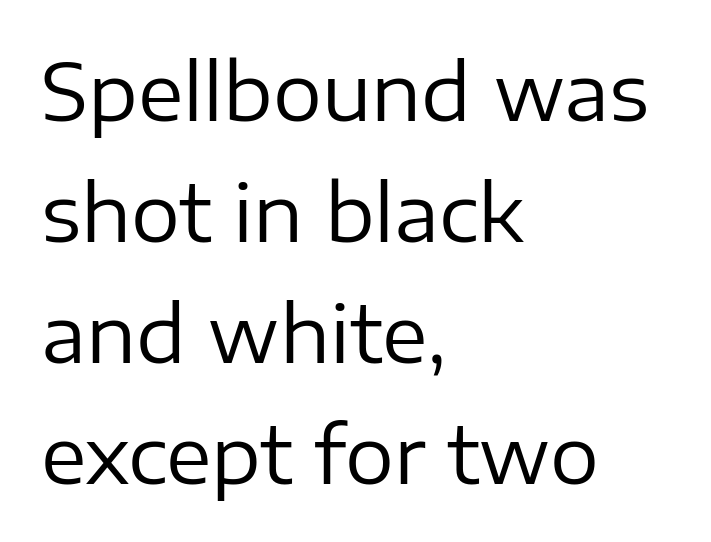
The image shows 77 px regular-weight sans-serif type, upright; set left-aligned, normal line spacing (1.57x), normal letter spacing, not underlined; low stroke contrast and a medium x-height.
